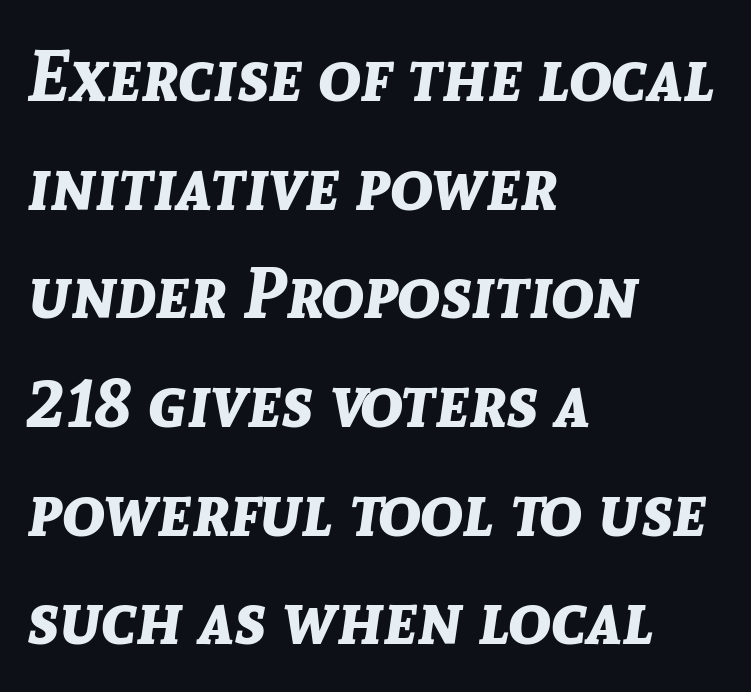
Q: Is the text bold? A: Yes.
Q: Is the text italic (slanted)? A: Yes, it leans right by about 8 degrees.
Q: Is the text underlined? A: No.
Q: How is the paragraph aligned? A: Left-aligned.
Q: Is the spacing between letters normal or unusually wide? A: Normal.
Q: Is the spacing between lines tight, normal or loose? A: Normal.
Q: Width (condensed, normal, or wide)? A: Normal.
Q: Stroke contrast? A: Low.
Q: x-height? A: Medium.
Q: Monospaced? A: No.
